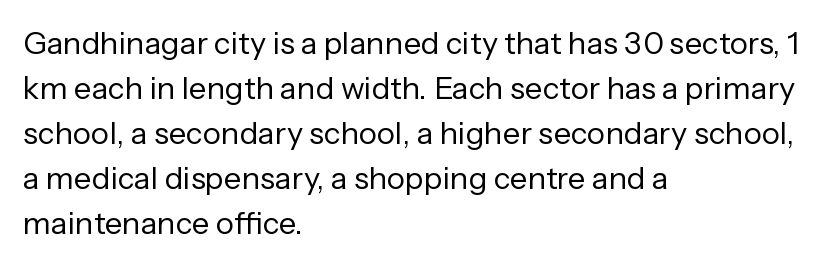
{"serif": "no", "italic": "no", "bold": "no", "weight": "regular", "width": "normal", "stroke_contrast": "low", "x_height": "medium", "monospaced": "no", "underline": "no", "align": "left", "line_spacing": "normal", "line_spacing_ratio": 1.45, "letter_spacing": "normal", "letter_spacing_em": 0.0, "glyph_px": 31}
